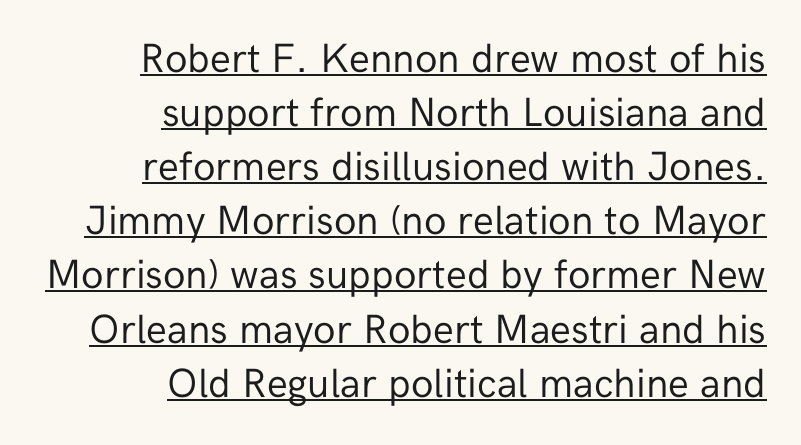
Q: Is the text bold? A: No.
Q: Is the text italic (slanted)? A: No, it is upright.
Q: Is the typeface a serif or a sans-serif typeface? A: Sans-serif.
Q: Is the text underlined? A: Yes.
Q: How is the paragraph aligned? A: Right-aligned.
Q: Is the spacing between letters normal or unusually wide? A: Normal.
Q: Is the spacing between lines tight, normal or loose? A: Normal.
Q: Width (condensed, normal, or wide)? A: Normal.
Q: Stroke contrast? A: Low.
Q: x-height? A: Medium.
Q: Monospaced? A: No.
